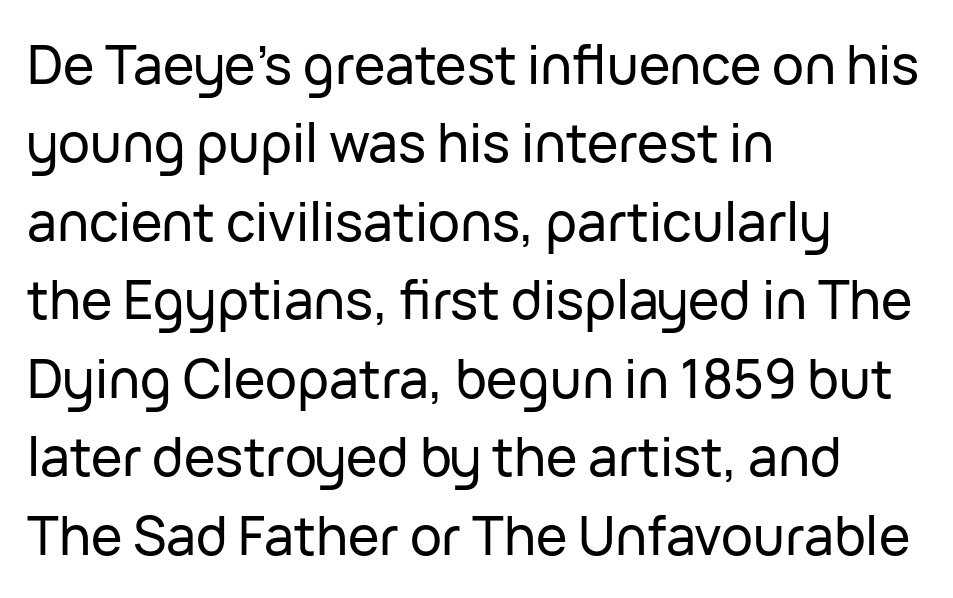
{"serif": "no", "italic": "no", "width": "normal", "stroke_contrast": "low", "x_height": "medium", "monospaced": "no", "underline": "no", "align": "left", "line_spacing": "normal", "line_spacing_ratio": 1.48, "letter_spacing": "normal", "letter_spacing_em": 0.0, "glyph_px": 53}
